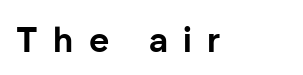
The image shows 35 px bold sans-serif type, upright; set unusually wide letter spacing (+0.44 em), not underlined; low stroke contrast and a medium x-height.
